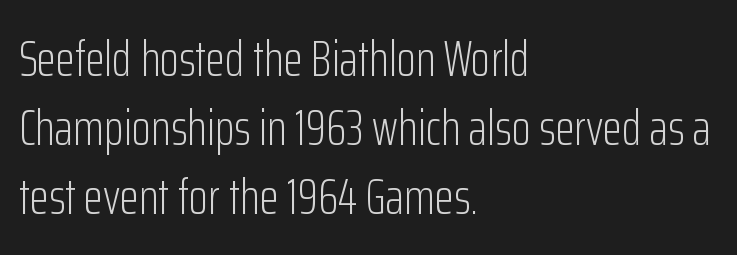
Q: Is the text bold? A: No.
Q: Is the text italic (slanted)? A: No, it is upright.
Q: Is the typeface a serif or a sans-serif typeface? A: Sans-serif.
Q: Is the text underlined? A: No.
Q: How is the paragraph aligned? A: Left-aligned.
Q: Is the spacing between letters normal or unusually wide? A: Normal.
Q: Is the spacing between lines tight, normal or loose? A: Normal.
Q: Width (condensed, normal, or wide)? A: Condensed.
Q: Stroke contrast? A: Low.
Q: x-height? A: Medium.
Q: Monospaced? A: No.
